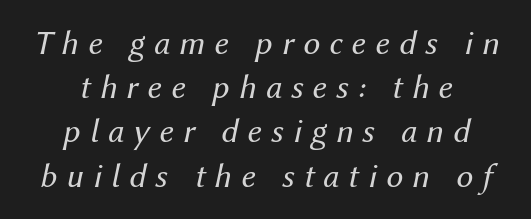
{"italic": "yes", "lean": "right", "slant_degrees": 12, "bold": "no", "weight": "regular", "width": "normal", "stroke_contrast": "medium", "x_height": "medium", "monospaced": "no", "underline": "no", "align": "center", "line_spacing": "normal", "line_spacing_ratio": 1.3, "letter_spacing": "wide", "letter_spacing_em": 0.27, "glyph_px": 34}
